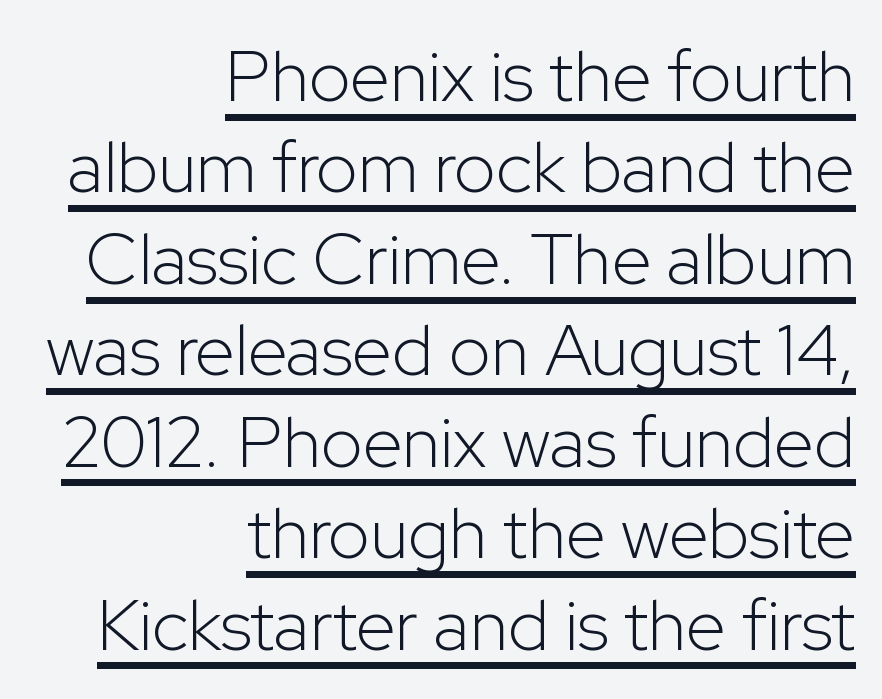
The image shows 72 px light sans-serif type, upright; set right-aligned, normal line spacing (1.27x), normal letter spacing, underlined; low stroke contrast and a medium x-height.
